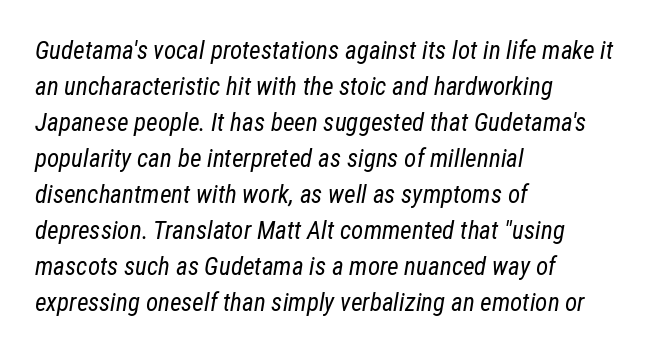
{"italic": "yes", "lean": "right", "slant_degrees": 12, "bold": "no", "underline": "no", "align": "left", "line_spacing": "normal", "line_spacing_ratio": 1.44, "letter_spacing": "normal", "letter_spacing_em": 0.0, "glyph_px": 25}
